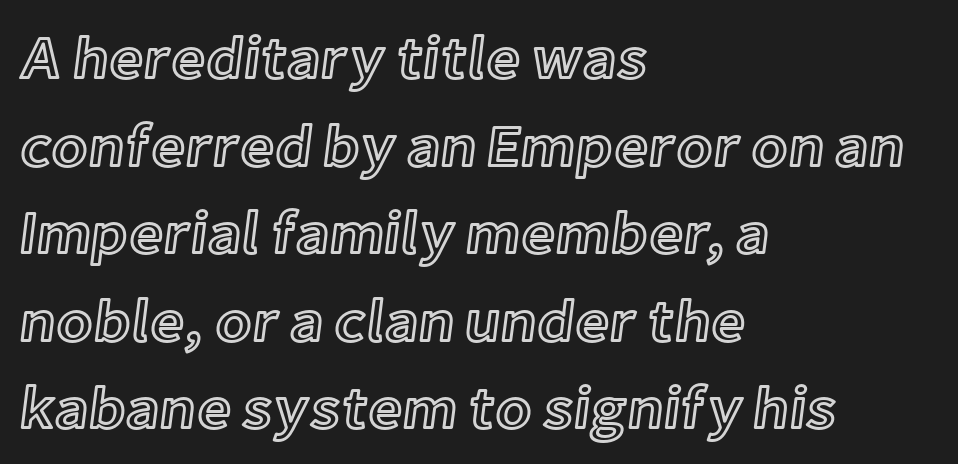
These lines stack with their left ends in a neat column. Does extra space separate the letters? No, they use regular spacing. Reading down the column, the eye jumps a familiar distance to each next line. Spacing verdict: proportional, widths tailored to each character. Rule under the text: the space is simply empty.
